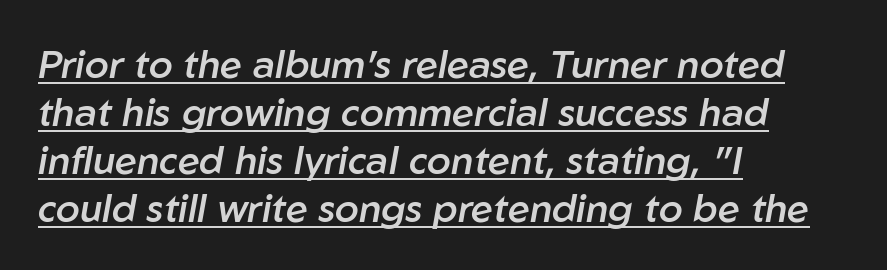
The image shows 39 px semibold type, italic (leaning right); set left-aligned, line spacing 1.23x, normal letter spacing, underlined; low stroke contrast and a medium x-height.
